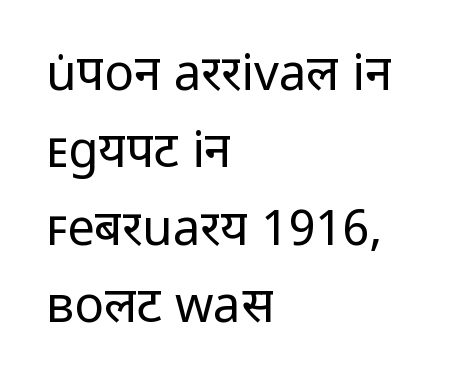
The image shows 49 px regular-weight sans-serif type, upright; set left-aligned, normal line spacing (1.58x), normal letter spacing, not underlined; low stroke contrast and a medium x-height.
